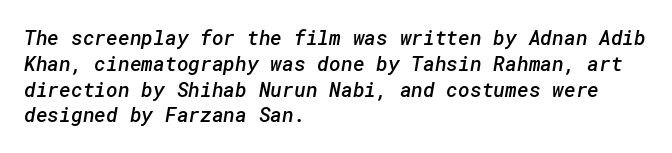
The image shows 20 px text type; set left-aligned, normal line spacing (1.29x), normal letter spacing, not underlined.
